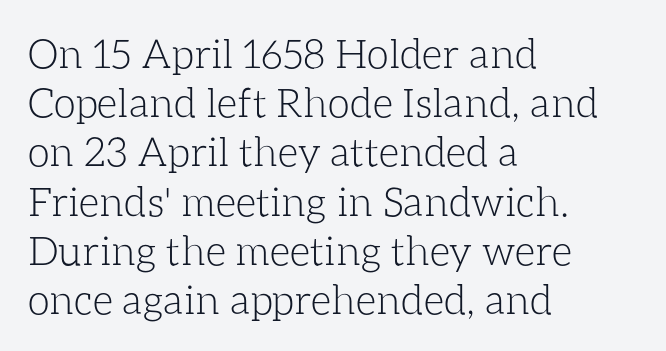
Ascenders rise straight up at ninety degrees. Looks like regular typesetting: each glyph gets only the width it needs. Check under the words: just untouched page. Compared with typical body copy, the letter spacing here is the same.
